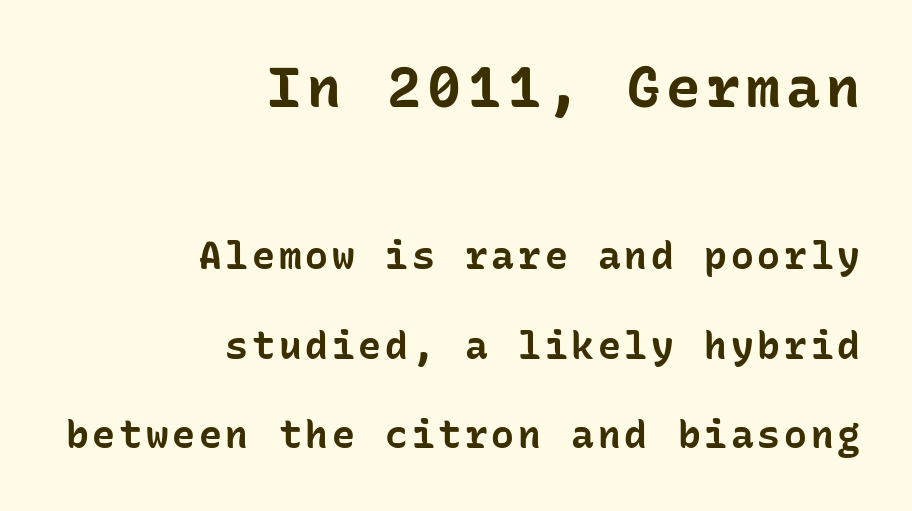
The composition opens big and finishes small. If you measured baseline to baseline, you'd find a long distance. Nothing sits at the stroke ends, so this counts as sans-serif. Notice how the stems are strictly vertical — no italics here. Do the characters align in a grid? Yes, the font is monospaced. Caption: multi-line text, flush right, ragged left.
